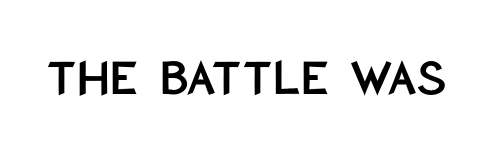
Q: Is the text italic (slanted)? A: No, it is upright.
Q: Is the typeface a serif or a sans-serif typeface? A: Sans-serif.
Q: Is the text underlined? A: No.
Q: Is the spacing between letters normal or unusually wide? A: Normal.
Q: Width (condensed, normal, or wide)? A: Condensed.
Q: Stroke contrast? A: Low.
Q: x-height? A: Large.
Q: Monospaced? A: No.
